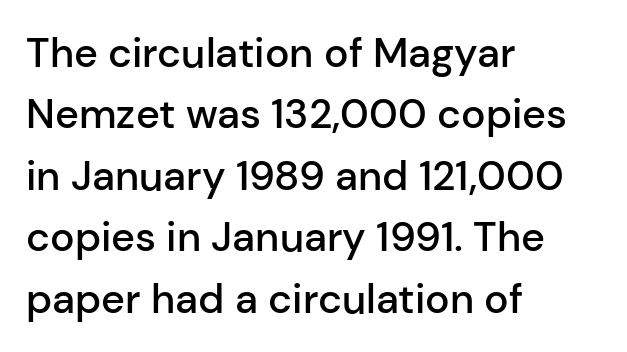
{"serif": "no", "italic": "no", "bold": "semi", "weight": "semibold", "width": "normal", "stroke_contrast": "low", "x_height": "medium", "monospaced": "no", "underline": "no", "align": "left", "line_spacing": "normal", "line_spacing_ratio": 1.5, "letter_spacing": "normal", "letter_spacing_em": 0.0, "glyph_px": 41}
